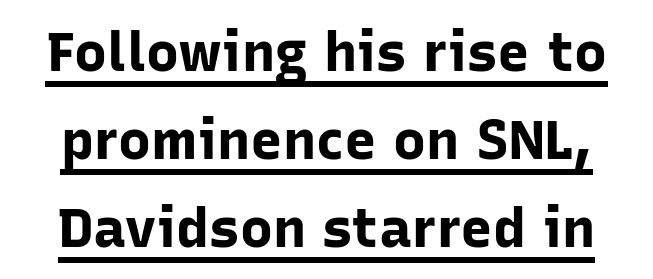
Q: Is the text bold? A: Yes.
Q: Is the text italic (slanted)? A: No, it is upright.
Q: Is the typeface a serif or a sans-serif typeface? A: Sans-serif.
Q: Is the text underlined? A: Yes.
Q: Is the spacing between letters normal or unusually wide? A: Normal.
Q: Is the spacing between lines tight, normal or loose? A: Normal.
Q: Width (condensed, normal, or wide)? A: Normal.
Q: Stroke contrast? A: Low.
Q: x-height? A: Medium.
Q: Monospaced? A: No.
